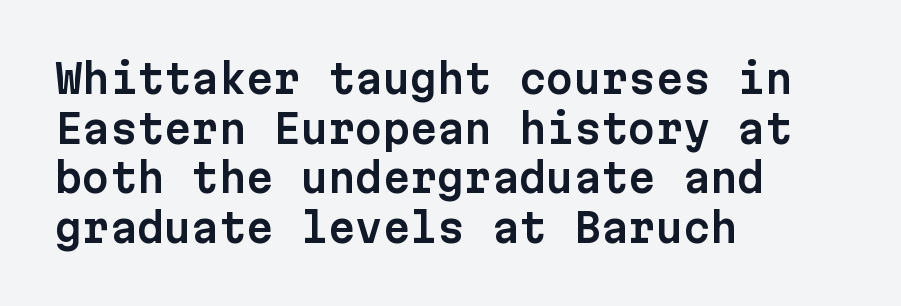
Standard letterfit; no display-style spreading of the glyphs. A classic flush-left, rag-right setting is used for this passage. Leading matches the norm, producing a regular column. No word sits above an underline.
